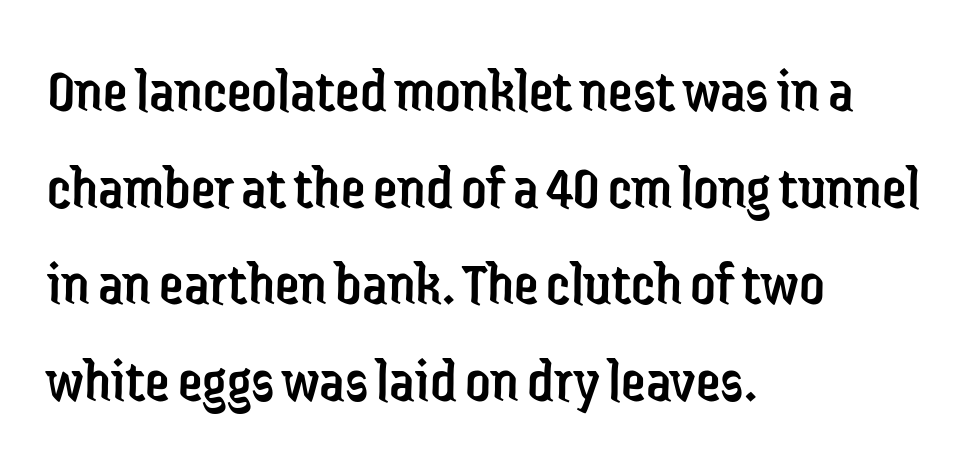
The image shows 62 px regular-weight, condensed sans-serif type, upright; set left-aligned, normal line spacing (1.56x), normal letter spacing, not underlined; low stroke contrast and a medium x-height.
